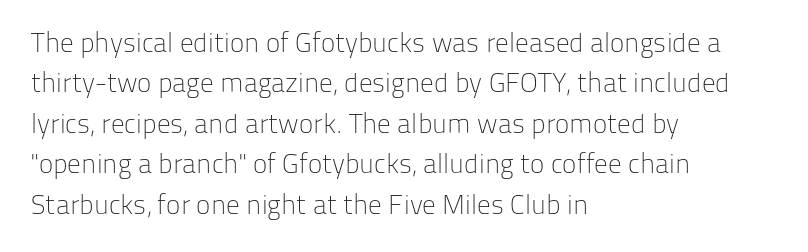
The image shows 27 px text type, upright; set left-aligned, normal line spacing (1.5x), normal letter spacing, not underlined.
